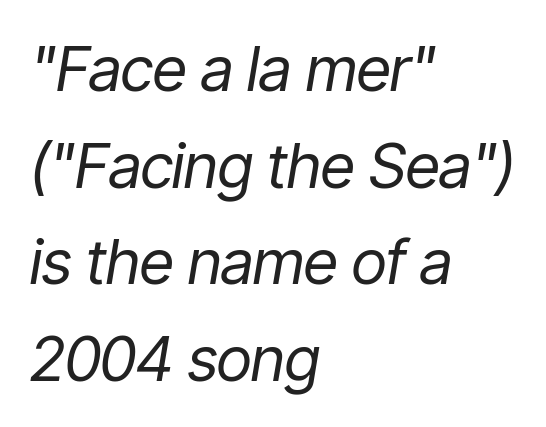
Vertical spacing — default. This rendering features lettering with no underline. The whole block is typeset with a tilt. The face used here is proportionally spaced, like ordinary book or web type. In terms of letterspacing, this is plain default setting. Stroke thickness stays within the range of a standard reading face or lighter.
